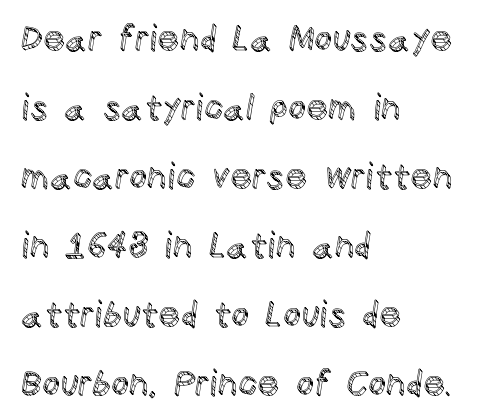
This rendering leaves character spacing at its baseline value. A classic flush-left, rag-right setting is used for this passage. Spacing verdict: proportional, widths tailored to each character. No word sits above an underline. The block of text is sparse from top to bottom, with ample space between rows.
